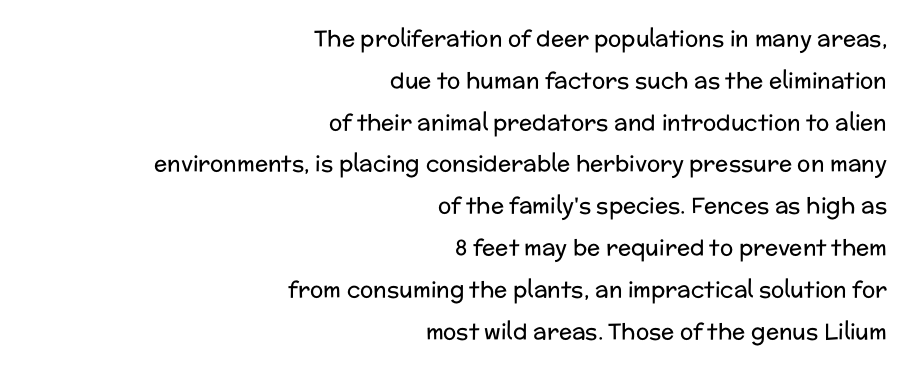
Q: Is the text bold? A: No.
Q: Is the text italic (slanted)? A: No, it is upright.
Q: Is the text underlined? A: No.
Q: How is the paragraph aligned? A: Right-aligned.
Q: Is the spacing between letters normal or unusually wide? A: Normal.
Q: Is the spacing between lines tight, normal or loose? A: Loose.
